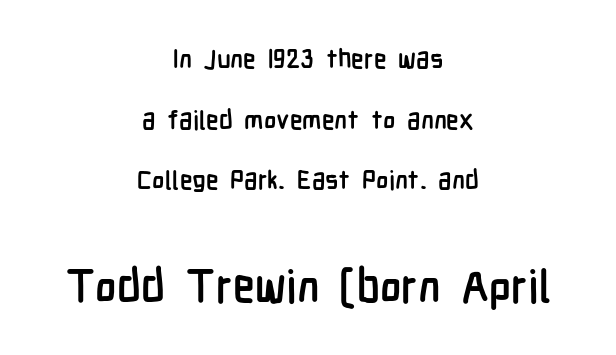
{"serif": "no", "italic": "no", "bold": "yes", "weight": "semibold", "width": "condensed", "stroke_contrast": "low", "x_height": "medium", "monospaced": "no", "underline": "no", "align": "center", "line_spacing": "loose", "line_spacing_ratio": 2.33, "letter_spacing": "normal", "letter_spacing_em": 0.0, "larger_block": "second", "size_ratio": 1.73, "glyph_px": 45}
